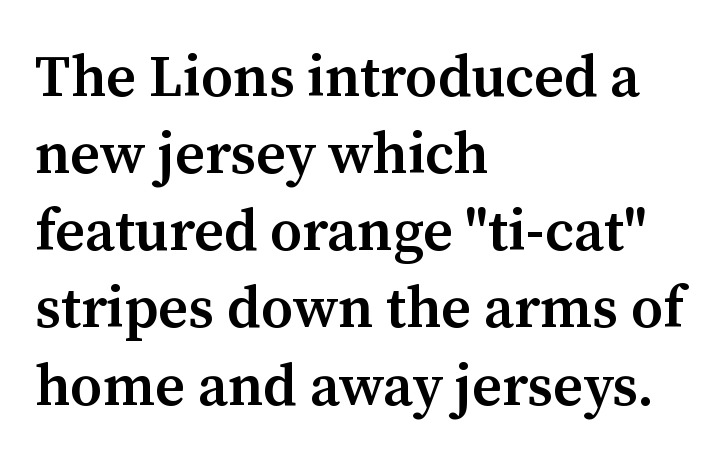
Q: Is the text bold? A: Semi-bold.
Q: Is the text italic (slanted)? A: No, it is upright.
Q: Is the typeface a serif or a sans-serif typeface? A: Serif.
Q: Is the text underlined? A: No.
Q: How is the paragraph aligned? A: Left-aligned.
Q: Is the spacing between letters normal or unusually wide? A: Normal.
Q: Is the spacing between lines tight, normal or loose? A: Normal.
Q: Width (condensed, normal, or wide)? A: Normal.
Q: Stroke contrast? A: Medium.
Q: x-height? A: Medium.
Q: Monospaced? A: No.
